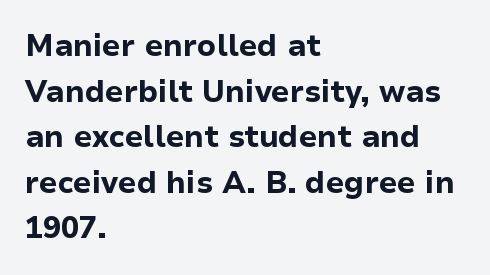
The image shows 30 px bold sans-serif type, upright; set left-aligned, normal line spacing (1.52x), normal letter spacing, not underlined; low stroke contrast and a medium x-height.
